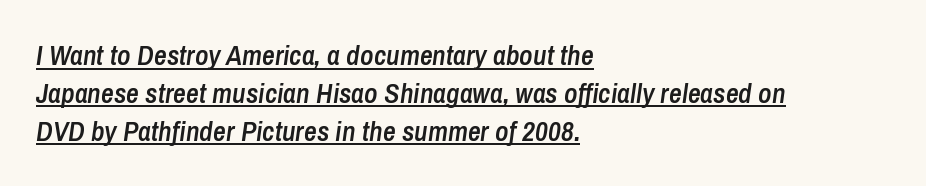
This sample is left-justified, so line endings fall wherever the words run out. Is this a fixed-width face? No — the glyphs have proportional, varying widths. Stroke thickness is moderately raised; the sample reads as semibold. Looking at the ascenders, they clearly lean. Vertically, the passage feels balanced, rows spaced as you'd expect.
